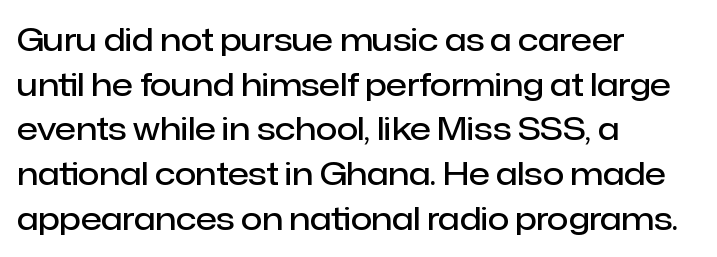
Has an underline been added? It has not. In terms of letterform style, serifs are entirely absent. Every stem runs plumb, perpendicular to the baseline. Each word holds together tightly as a unit, with standard inter-letter gaps. In CSS terms this would be text-align: left. These lines sit exactly where default settings would place them.
